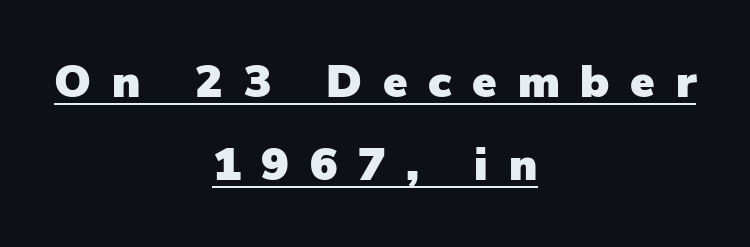
{"serif": "no", "italic": "no", "width": "normal", "stroke_contrast": "low", "x_height": "medium", "monospaced": "no", "underline": "yes", "align": "center", "line_spacing_ratio": 1.8, "letter_spacing": "wide", "letter_spacing_em": 0.45, "glyph_px": 46}
